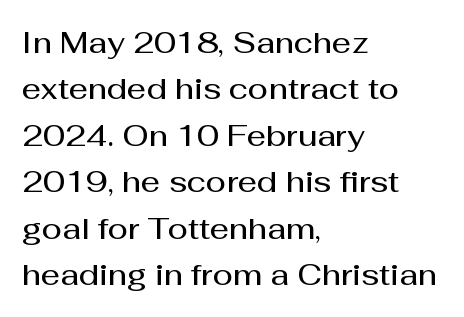
Q: Is the text bold? A: Semi-bold.
Q: Is the text italic (slanted)? A: No, it is upright.
Q: Is the typeface a serif or a sans-serif typeface? A: Sans-serif.
Q: Is the text underlined? A: No.
Q: How is the paragraph aligned? A: Left-aligned.
Q: Is the spacing between letters normal or unusually wide? A: Normal.
Q: Is the spacing between lines tight, normal or loose? A: Normal.
Q: Width (condensed, normal, or wide)? A: Normal.
Q: Stroke contrast? A: Medium.
Q: x-height? A: Medium.
Q: Monospaced? A: No.
